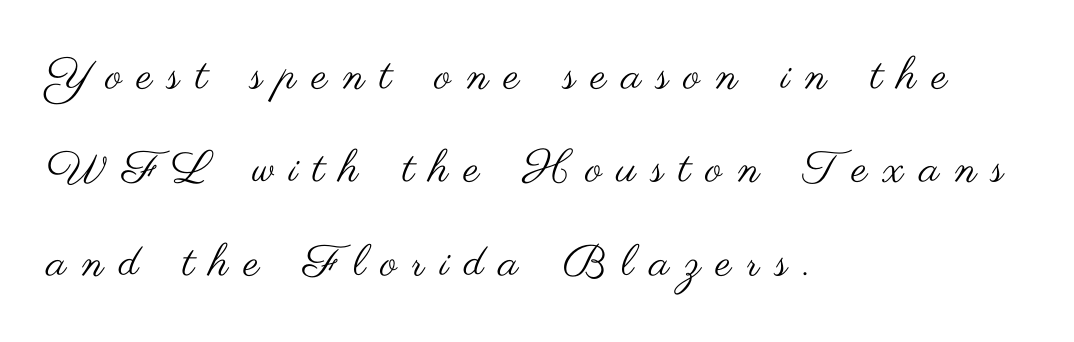
{"serif": "no", "bold": "no", "weight": "regular", "width": "wide", "stroke_contrast": "medium", "x_height": "small", "monospaced": "no", "underline": "no", "align": "left", "line_spacing": "loose", "line_spacing_ratio": 2.12, "letter_spacing": "wide", "letter_spacing_em": 0.35, "glyph_px": 44}
